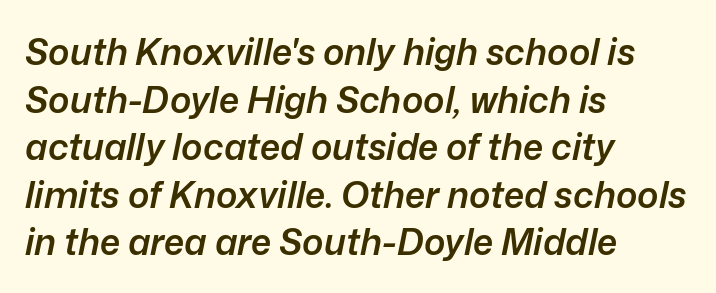
Q: Is the text bold? A: Semi-bold.
Q: Is the text italic (slanted)? A: Yes, it leans right by about 12 degrees.
Q: Is the text underlined? A: No.
Q: How is the paragraph aligned? A: Left-aligned.
Q: Is the spacing between letters normal or unusually wide? A: Normal.
Q: Is the spacing between lines tight, normal or loose? A: Normal.
Q: Width (condensed, normal, or wide)? A: Normal.
Q: Stroke contrast? A: Low.
Q: x-height? A: Medium.
Q: Monospaced? A: No.
